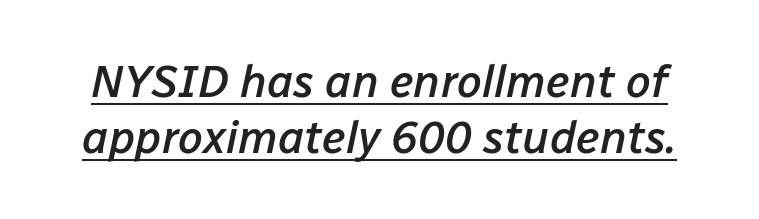
Each glyph is drawn with semibold strokes, heavier than normal yet not fully bold. The face used here is proportionally spaced, like ordinary book or web type. The line texture is even and compact thanks to regular tracking. The words here are underlined. The typography opts for an oblique posture over an upright one.
